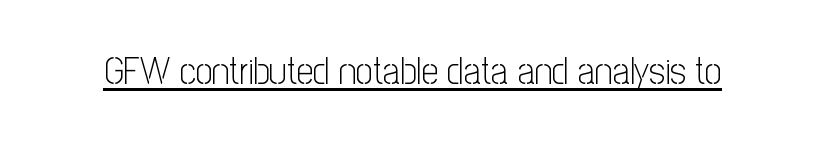
The image shows 38 px light, condensed sans-serif type, upright; set normal letter spacing, underlined; low stroke contrast and a medium x-height.
